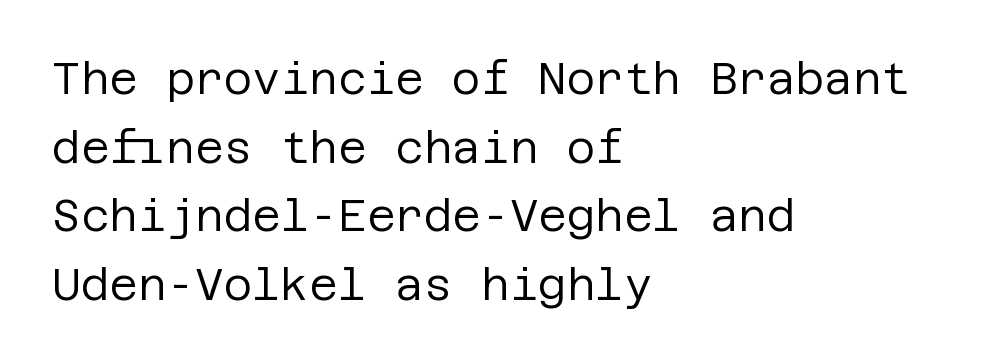
{"serif": "no", "italic": "no", "bold": "no", "weight": "regular", "width": "normal", "stroke_contrast": "low", "x_height": "large", "underline": "no", "align": "left", "line_spacing": "normal", "line_spacing_ratio": 1.56, "letter_spacing": "normal", "letter_spacing_em": 0.0, "glyph_px": 44}
